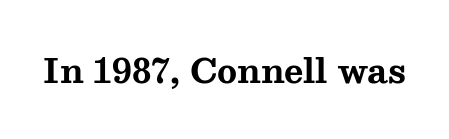
Q: Is the text bold? A: Yes.
Q: Is the text italic (slanted)? A: No, it is upright.
Q: Is the typeface a serif or a sans-serif typeface? A: Serif.
Q: Is the text underlined? A: No.
Q: Is the spacing between letters normal or unusually wide? A: Normal.
Q: Width (condensed, normal, or wide)? A: Wide.
Q: Stroke contrast? A: Medium.
Q: x-height? A: Medium.
Q: Monospaced? A: No.
